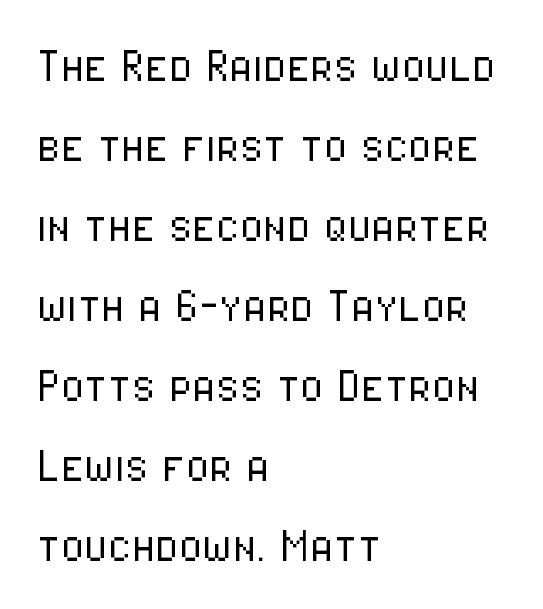
{"serif": "no", "italic": "no", "bold": "no", "weight": "light", "width": "condensed", "stroke_contrast": "low", "x_height": "medium", "monospaced": "no", "underline": "no", "align": "left", "line_spacing": "normal", "line_spacing_ratio": 1.48, "letter_spacing": "normal", "letter_spacing_em": 0.0, "glyph_px": 54}
